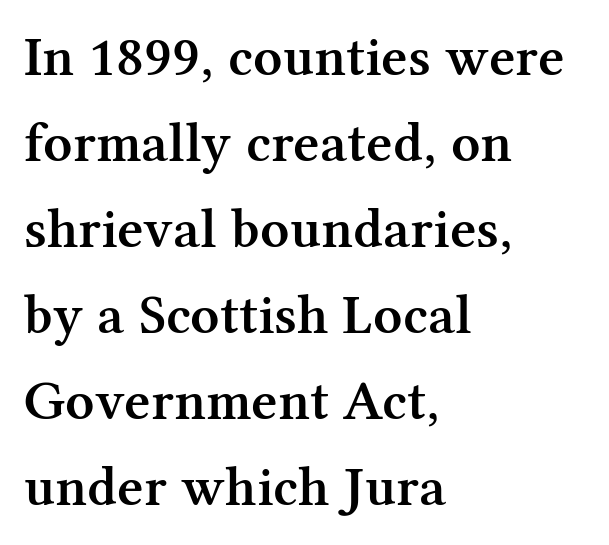
The image shows 57 px semibold serif type, upright; set left-aligned, normal line spacing (1.51x), normal letter spacing, not underlined; medium stroke contrast and a medium x-height.
